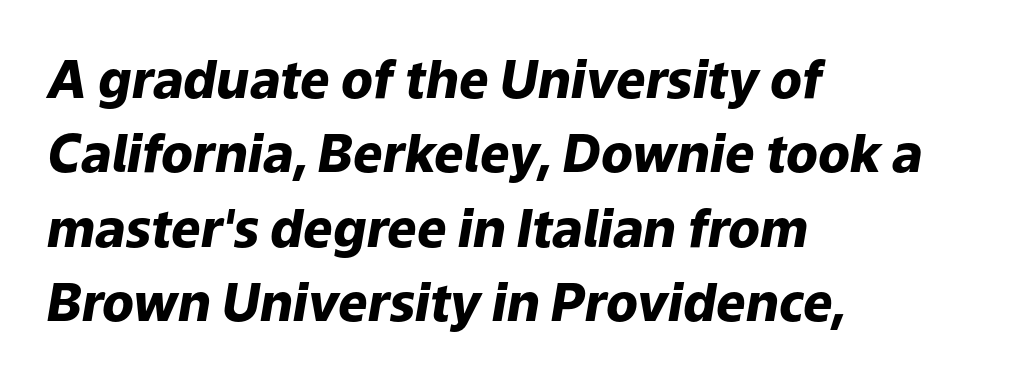
Looks like regular typesetting: each glyph gets only the width it needs. Interline gaps are of average width in this sample. Standard letterfit; no display-style spreading of the glyphs. Slanted lettering throughout. The strokes are fattened all the way to bold.
